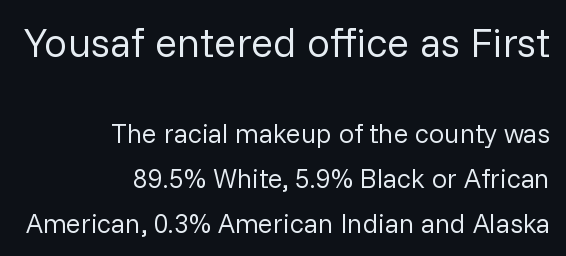
The image shows 41 px regular-weight sans-serif type, upright; set right-aligned, normal line spacing (1.65x), normal letter spacing, not underlined; the first (top) block is 1.52x larger; low stroke contrast and a medium x-height.
